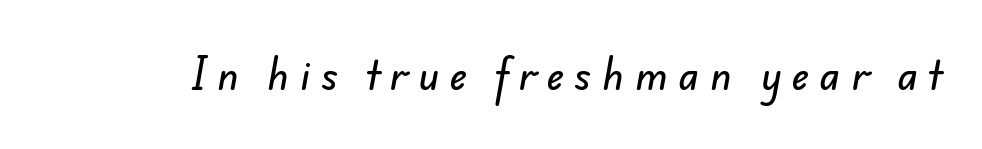
The image shows 38 px sans-serif type; set unusually wide letter spacing (+0.29 em), not underlined; low stroke contrast and a small x-height.
